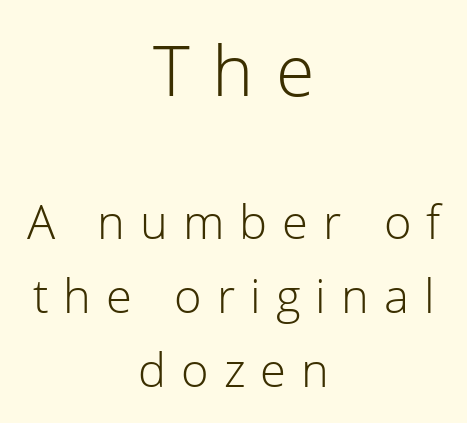
These glyphs show unthickened strokes, regular width or finer. The tracking reads as deliberately expanded to a designer's eye. Casual observation: everything's sitting right in the middle. No feet cap the strokes, marking this as sans-serif type. This sample uses an upright cut, with every glyph sitting square on the baseline. In this sample the first text group is rendered at the bigger scale.
